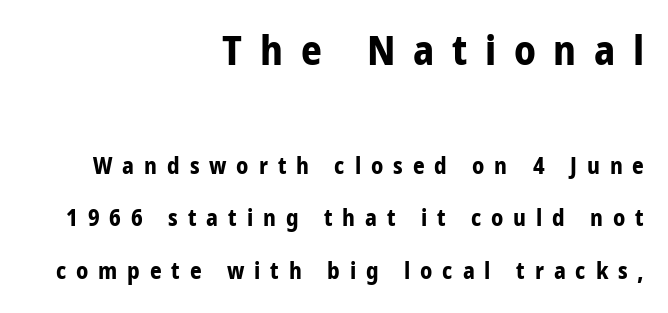
The image shows 41 px bold, condensed sans-serif type, upright; set right-aligned, loose line spacing (2.29x), unusually wide letter spacing (+0.43 em), not underlined; the first (top) block is 1.78x larger; low stroke contrast and a large x-height.
